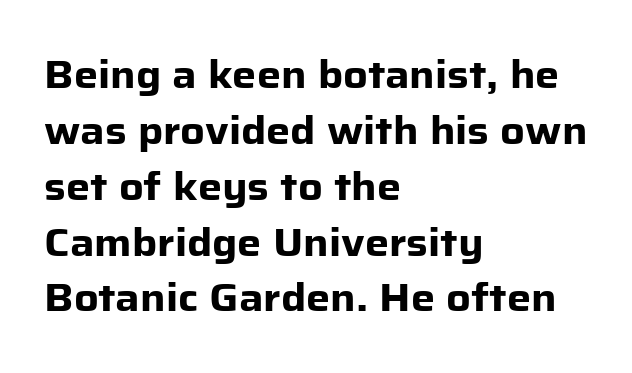
{"serif": "no", "italic": "no", "bold": "yes", "weight": "heavy", "width": "normal", "stroke_contrast": "low", "x_height": "medium", "monospaced": "no", "underline": "no", "align": "left", "line_spacing": "normal", "line_spacing_ratio": 1.47, "letter_spacing": "normal", "letter_spacing_em": 0.0, "glyph_px": 38}
